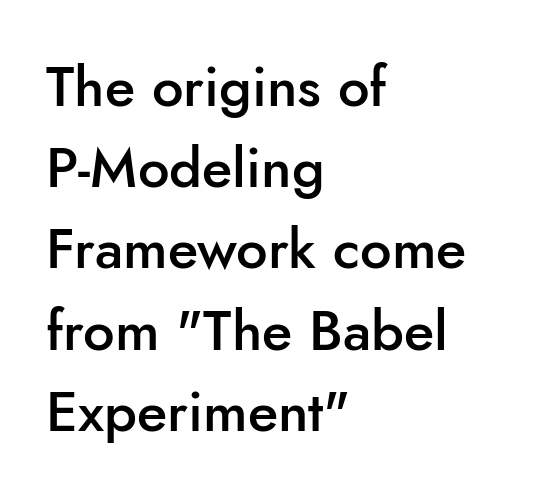
The image shows 56 px semibold sans-serif type, upright; set left-aligned, normal line spacing (1.45x), normal letter spacing, not underlined; low stroke contrast and a small x-height.
